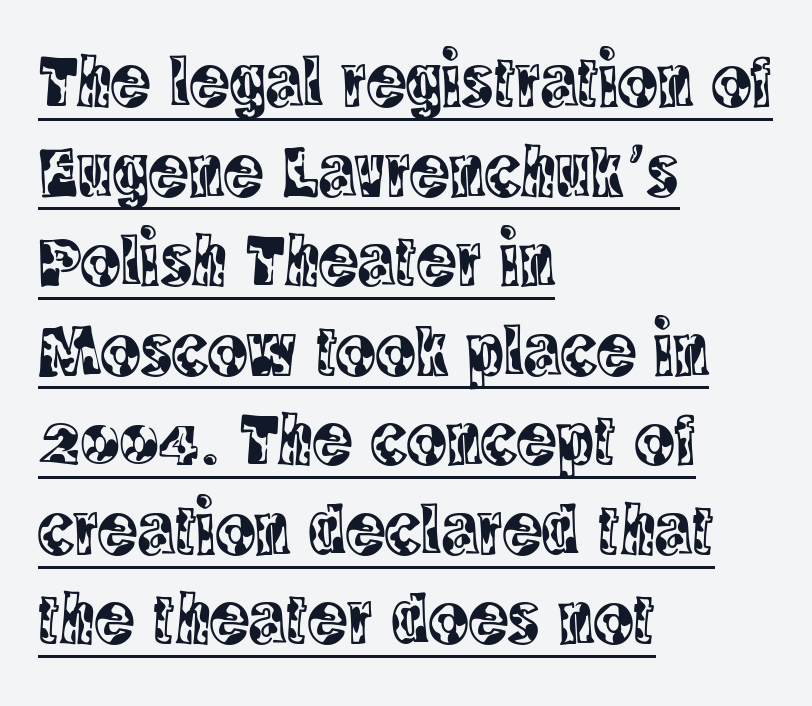
{"serif": "yes", "italic": "no", "width": "condensed", "x_height": "large", "monospaced": "no", "underline": "yes", "align": "left", "line_spacing_ratio": 1.21, "letter_spacing": "normal", "letter_spacing_em": 0.0, "glyph_px": 74}
